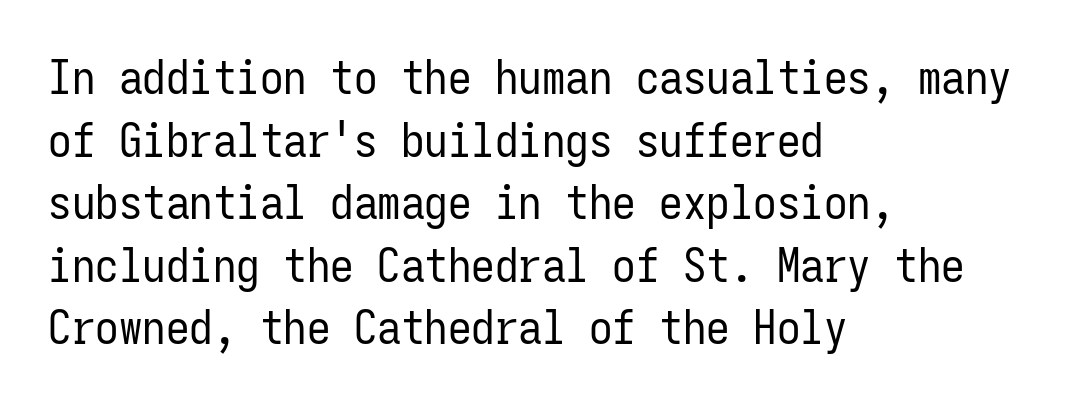
The image shows 47 px regular-weight, condensed sans-serif type, upright, monospaced; set left-aligned, normal line spacing (1.33x), normal letter spacing, not underlined; low stroke contrast and a medium x-height.
